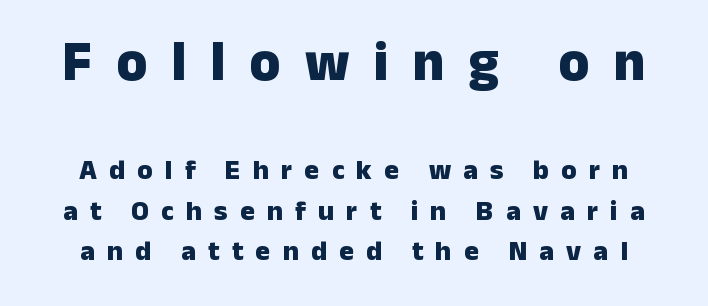
{"serif": "no", "italic": "no", "bold": "yes", "weight": "heavy", "width": "normal", "stroke_contrast": "low", "x_height": "medium", "monospaced": "no", "underline": "no", "align": "center", "line_spacing": "normal", "line_spacing_ratio": 1.45, "letter_spacing": "wide", "letter_spacing_em": 0.43, "larger_block": "first", "size_ratio": 2.0, "glyph_px": 56}
